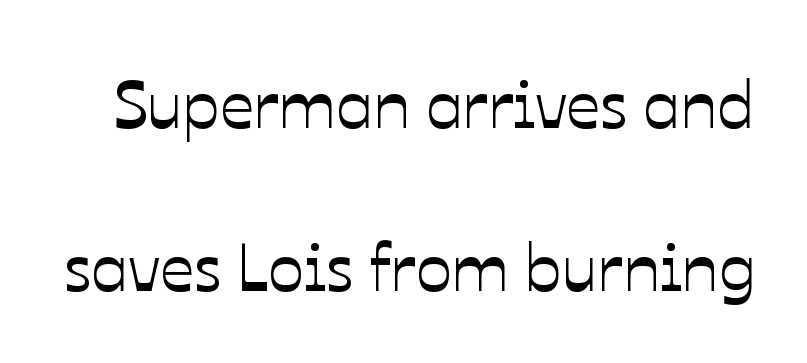
Q: Is the text italic (slanted)? A: No, it is upright.
Q: Is the text underlined? A: No.
Q: Is the spacing between letters normal or unusually wide? A: Normal.
Q: Is the spacing between lines tight, normal or loose? A: Loose.
Q: Width (condensed, normal, or wide)? A: Normal.
Q: Stroke contrast? A: Low.
Q: x-height? A: Medium.
Q: Monospaced? A: No.
